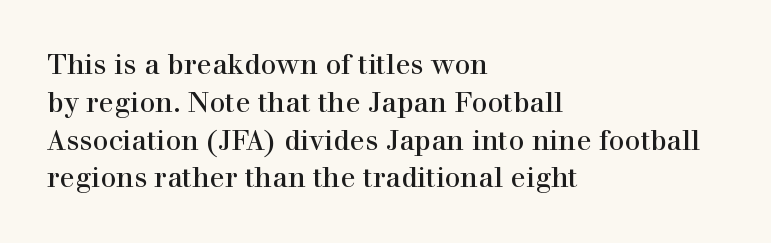
Each letter keeps its own natural width here, so spacing adapts to shape. Normally led — the rows are evenly, conventionally spaced. Is there any slant? The stems are plumb. Which margin do the lines hug? The left one — the right edge is uneven.
